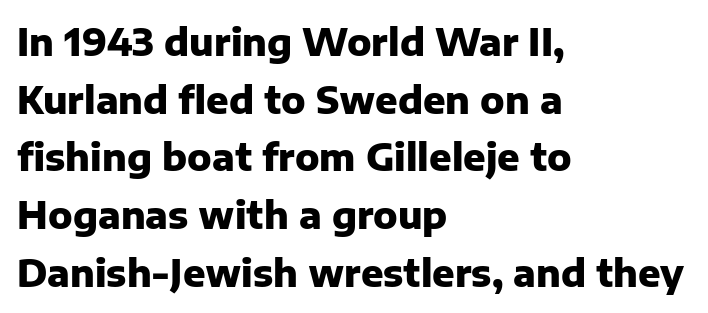
The image shows 37 px heavy sans-serif type, upright; set left-aligned, normal line spacing (1.56x), normal letter spacing, not underlined; low stroke contrast and a medium x-height.
